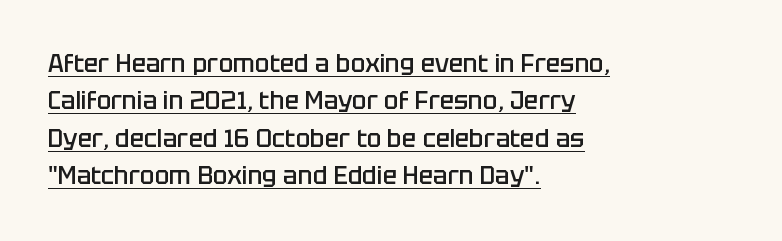
The image shows 24 px text type, upright; set left-aligned, normal line spacing (1.56x), normal letter spacing, underlined.
